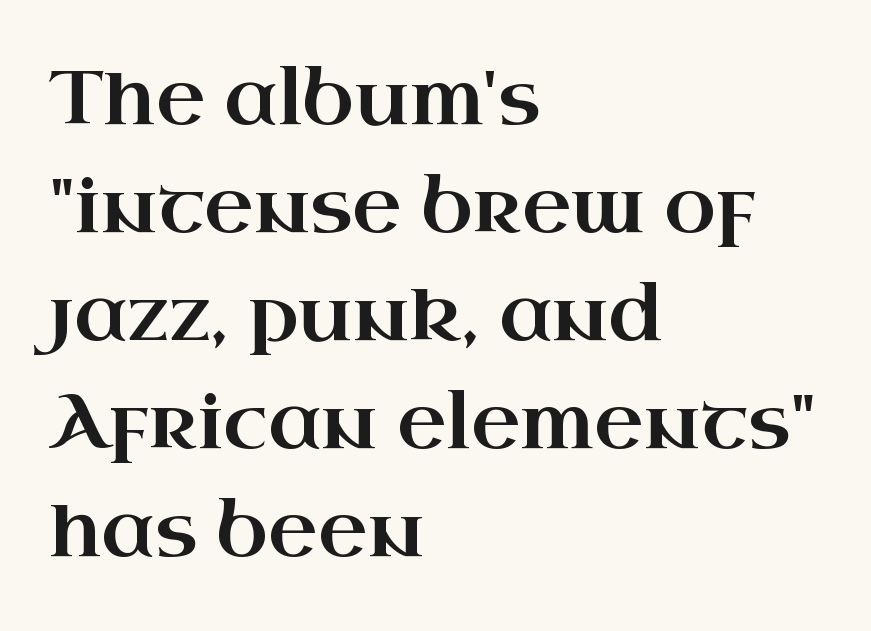
{"serif": "yes", "italic": "no", "width": "wide", "stroke_contrast": "high", "x_height": "small", "monospaced": "no", "underline": "no", "align": "left", "line_spacing": "normal", "line_spacing_ratio": 1.42, "letter_spacing": "normal", "letter_spacing_em": 0.0, "glyph_px": 76}
